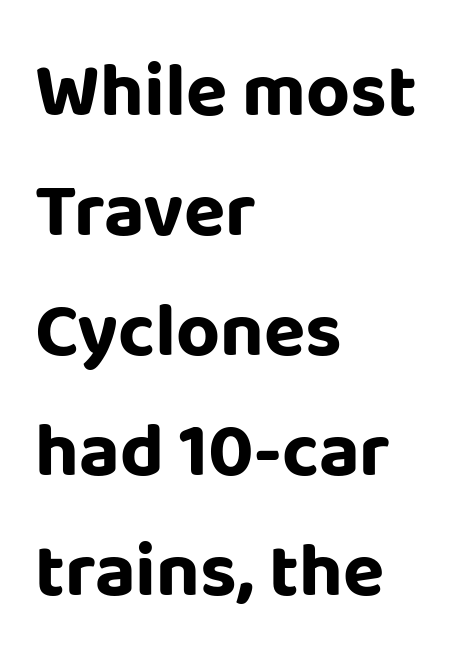
Successive baselines arrive at the customary interval. Note the varied advance widths — an 'i' is clearly narrower than an 'm'. The typeface chosen for these lines omits serifs. The passage shown is not underscored anywhere. There is no visible air inserted between adjacent glyphs.
